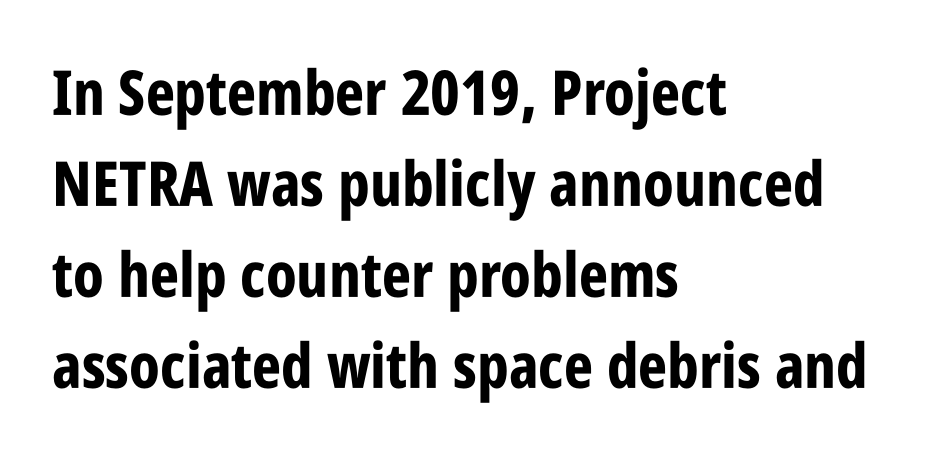
Caption: bold face, heavy strokes. Notice how the passage keeps a crisp vertical edge on the left only. Do the letters lean? They stand straight. Quick note: underline off.
